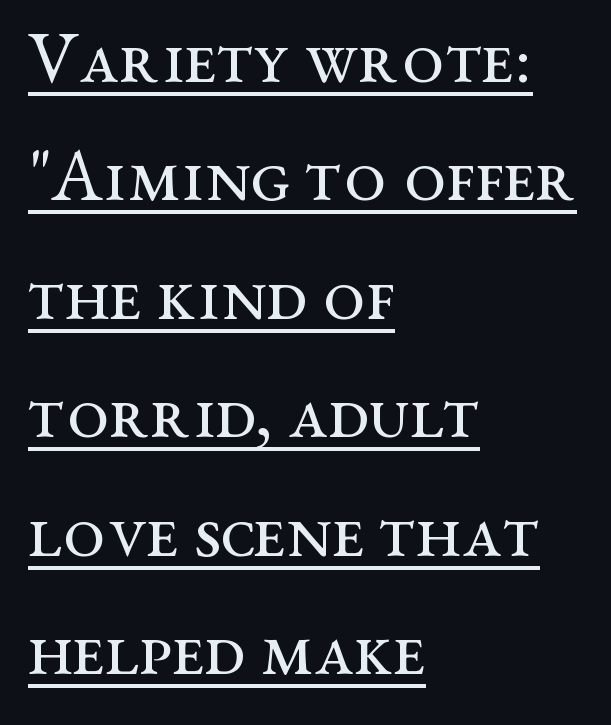
Is this a fixed-width face? No — the glyphs have proportional, varying widths. The face used here is rendered with its standard letterfit. When letters stand straight like this, we call the style roman or upright. The face used here is seriffed, in the tradition of book romans.
